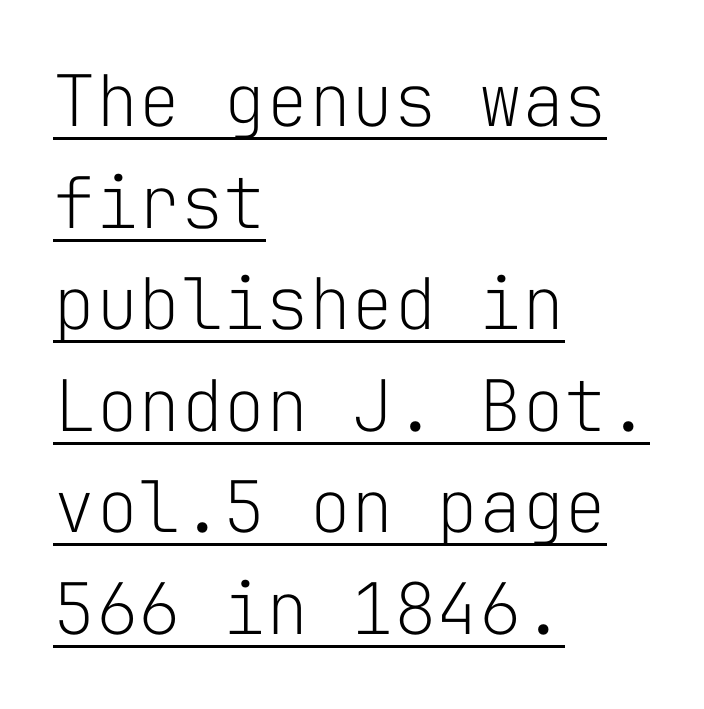
{"serif": "no", "italic": "no", "bold": "no", "weight": "light", "width": "normal", "stroke_contrast": "low", "x_height": "medium", "monospaced": "yes", "underline": "yes", "align": "left", "line_spacing": "normal", "line_spacing_ratio": 1.43, "letter_spacing": "normal", "letter_spacing_em": 0.0, "glyph_px": 71}
